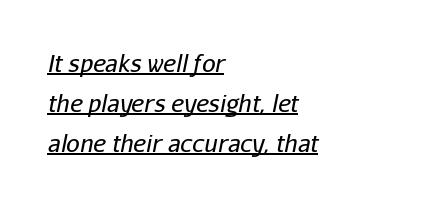
The image shows 24 px text type, italic (leaning right); set left-aligned, normal line spacing (1.66x), normal letter spacing, underlined.
